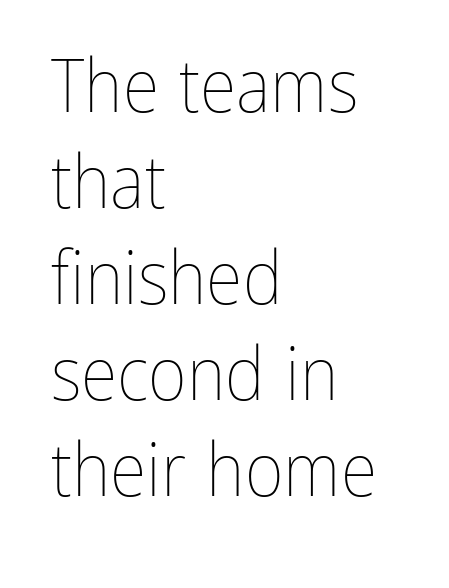
Q: Is the text bold? A: No.
Q: Is the text italic (slanted)? A: No, it is upright.
Q: Is the text underlined? A: No.
Q: How is the paragraph aligned? A: Left-aligned.
Q: Is the spacing between letters normal or unusually wide? A: Normal.
Q: Is the spacing between lines tight, normal or loose? A: Normal.
Q: Width (condensed, normal, or wide)? A: Condensed.
Q: Stroke contrast? A: Low.
Q: x-height? A: Medium.
Q: Monospaced? A: No.
